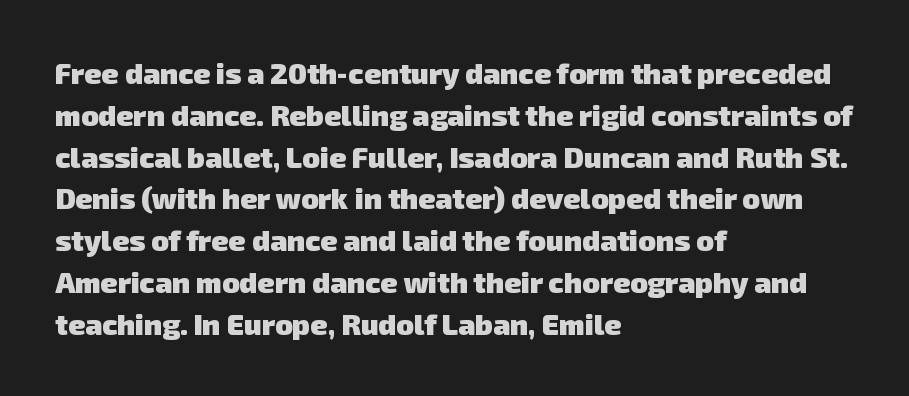
{"serif": "no", "bold": "yes", "weight": "heavy", "width": "normal", "stroke_contrast": "low", "x_height": "medium", "monospaced": "no", "underline": "no", "align": "left", "line_spacing": "normal", "line_spacing_ratio": 1.44, "letter_spacing": "normal", "letter_spacing_em": 0.0, "glyph_px": 29}
